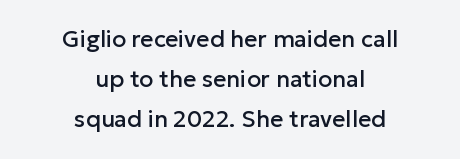
Q: Is the text italic (slanted)? A: No, it is upright.
Q: Is the text underlined? A: No.
Q: How is the paragraph aligned? A: Centered.
Q: Is the spacing between letters normal or unusually wide? A: Normal.
